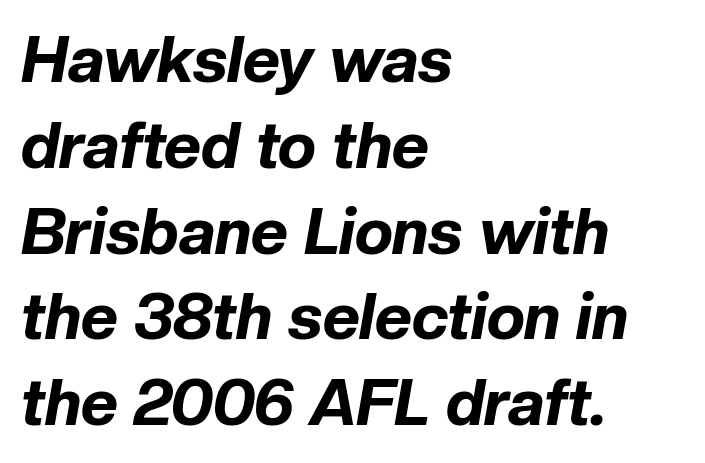
The image shows 64 px bold type, italic (leaning right); set left-aligned, normal line spacing (1.34x), normal letter spacing, not underlined; low stroke contrast and a medium x-height.
